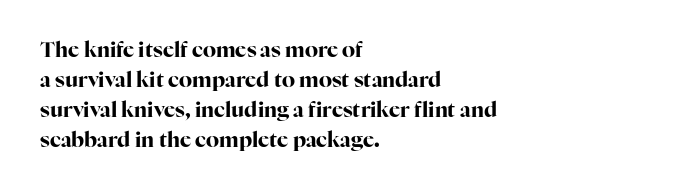
{"italic": "no", "bold": "yes", "underline": "no", "align": "left", "line_spacing": "normal", "line_spacing_ratio": 1.43, "letter_spacing": "normal", "letter_spacing_em": 0.0, "glyph_px": 21}
